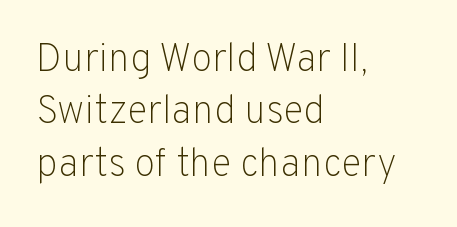
{"serif": "no", "italic": "no", "bold": "no", "weight": "light", "width": "normal", "stroke_contrast": "low", "x_height": "medium", "monospaced": "no", "underline": "no", "align": "left", "line_spacing": "normal", "line_spacing_ratio": 1.34, "letter_spacing": "normal", "letter_spacing_em": 0.0, "glyph_px": 39}
